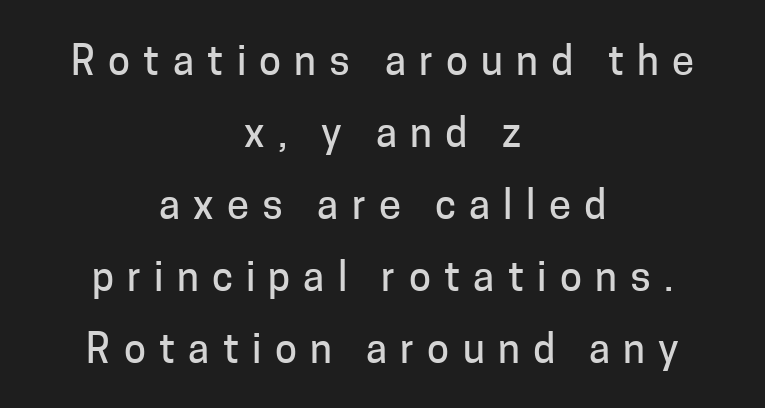
Q: Is the text italic (slanted)? A: No, it is upright.
Q: Is the typeface a serif or a sans-serif typeface? A: Sans-serif.
Q: Is the text underlined? A: No.
Q: How is the paragraph aligned? A: Centered.
Q: Is the spacing between letters normal or unusually wide? A: Unusually wide.
Q: Width (condensed, normal, or wide)? A: Normal.
Q: Stroke contrast? A: Low.
Q: x-height? A: Medium.
Q: Monospaced? A: No.
